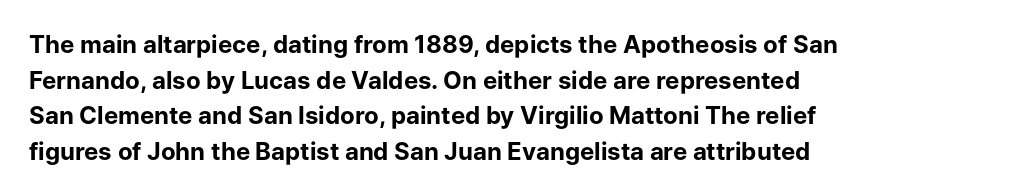
Q: Is the text bold? A: Yes.
Q: Is the text italic (slanted)? A: No, it is upright.
Q: Is the text underlined? A: No.
Q: How is the paragraph aligned? A: Left-aligned.
Q: Is the spacing between letters normal or unusually wide? A: Normal.
Q: Is the spacing between lines tight, normal or loose? A: Normal.
